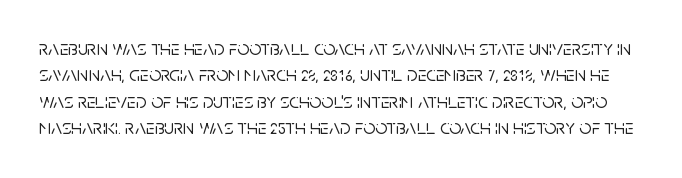
The image shows 21 px text type, upright; set normal line spacing (1.26x), normal letter spacing, not underlined.
